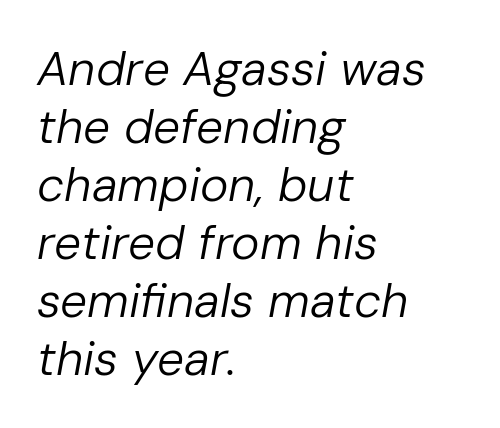
{"italic": "yes", "lean": "right", "slant_degrees": 10, "bold": "no", "weight": "regular", "width": "normal", "stroke_contrast": "low", "x_height": "medium", "monospaced": "no", "underline": "no", "align": "left", "line_spacing_ratio": 1.21, "letter_spacing": "normal", "letter_spacing_em": 0.0, "glyph_px": 48}
